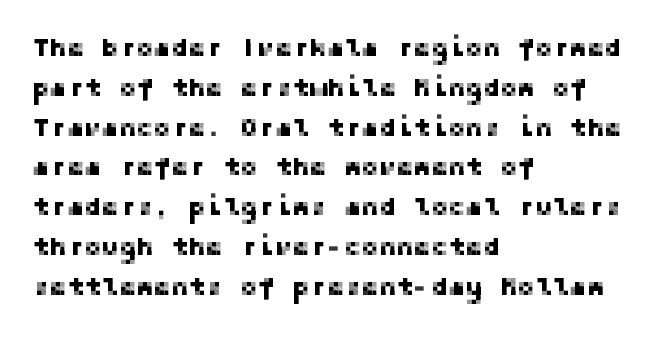
Q: Is the text italic (slanted)? A: No, it is upright.
Q: Is the text underlined? A: No.
Q: How is the paragraph aligned? A: Left-aligned.
Q: Is the spacing between letters normal or unusually wide? A: Normal.
Q: Is the spacing between lines tight, normal or loose? A: Normal.
